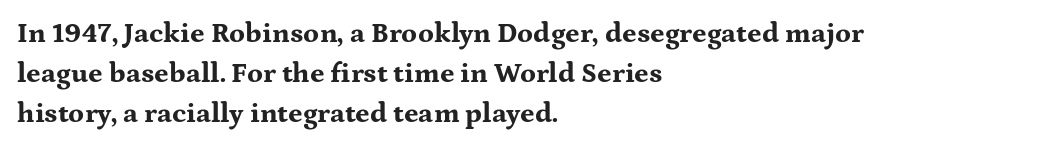
The image shows 28 px bold, wide serif type, upright; set left-aligned, normal line spacing (1.43x), normal letter spacing, not underlined; medium stroke contrast and a medium x-height.
